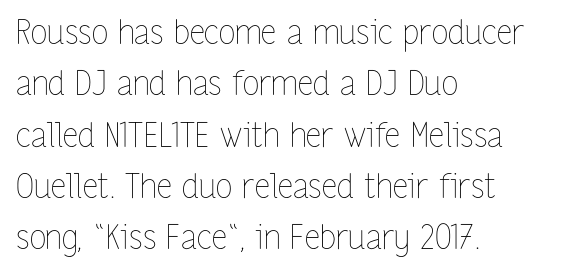
Q: Is the text bold? A: No.
Q: Is the text italic (slanted)? A: No, it is upright.
Q: Is the text underlined? A: No.
Q: How is the paragraph aligned? A: Left-aligned.
Q: Is the spacing between letters normal or unusually wide? A: Normal.
Q: Is the spacing between lines tight, normal or loose? A: Normal.
Q: Width (condensed, normal, or wide)? A: Condensed.
Q: Stroke contrast? A: Low.
Q: x-height? A: Medium.
Q: Monospaced? A: No.
